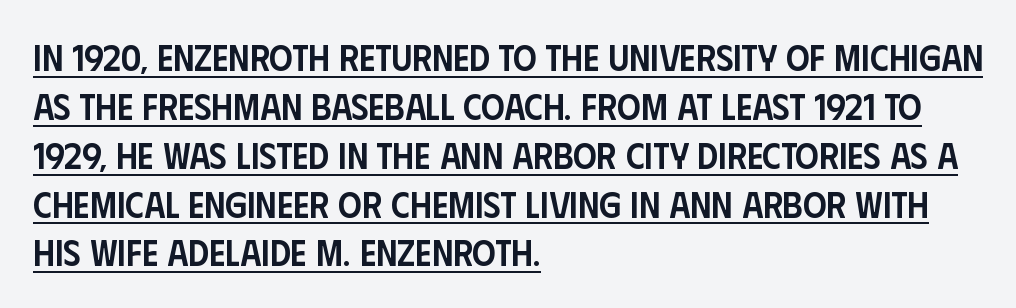
{"serif": "no", "italic": "no", "bold": "semi", "weight": "semibold", "width": "condensed", "stroke_contrast": "low", "x_height": "large", "monospaced": "no", "underline": "yes", "align": "left", "line_spacing": "normal", "line_spacing_ratio": 1.32, "letter_spacing": "normal", "letter_spacing_em": 0.0, "glyph_px": 37}
